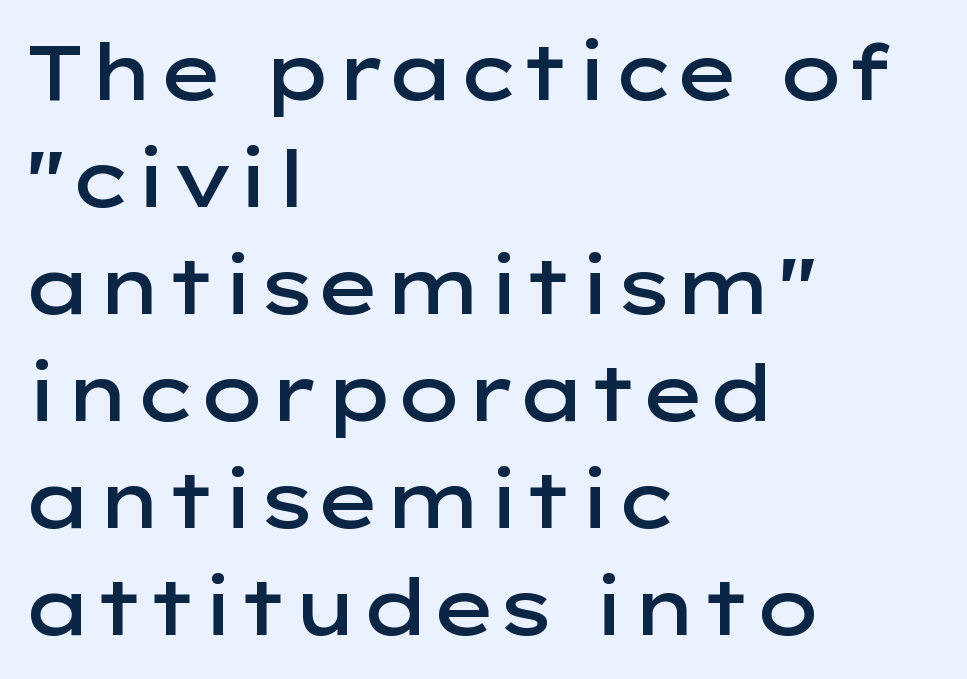
The image shows 77 px semibold, wide sans-serif type, upright; set left-aligned, normal line spacing (1.39x), normal letter spacing, not underlined; low stroke contrast and a medium x-height.
